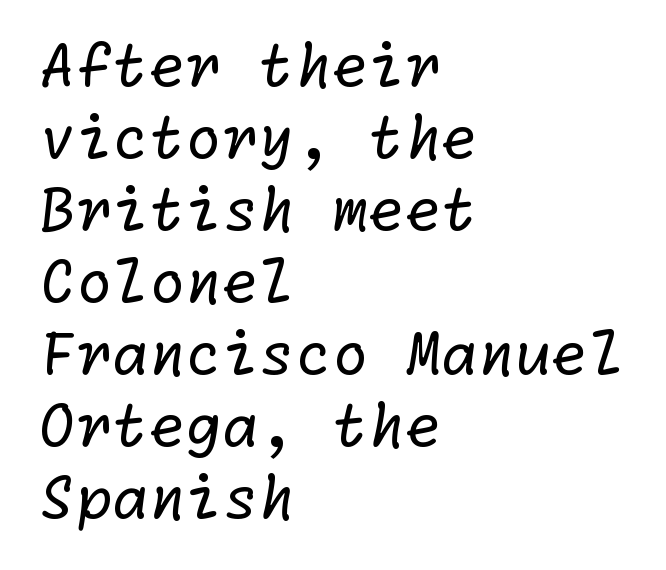
{"serif": "no", "bold": "no", "weight": "regular", "width": "normal", "stroke_contrast": "low", "x_height": "medium", "underline": "no", "align": "left", "line_spacing_ratio": 1.22, "letter_spacing": "normal", "letter_spacing_em": 0.0, "glyph_px": 59}
